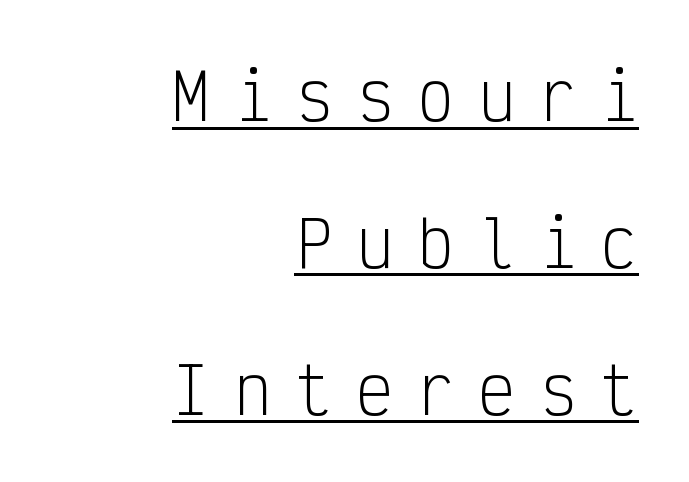
Line endings align vertically; line beginnings do not. You could fit nearly another row in the gap between these rows. These characters rest on top of a visible drawn line. Letterform terminals end flat and unadorned throughout the passage. A typesetter would call this monospace, since all characters share one set width. The lettering holds an erect, upright posture throughout.
